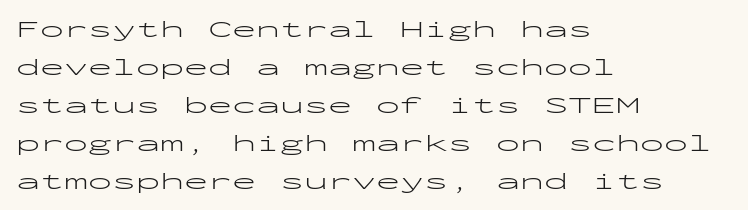
{"italic": "no", "bold": "no", "underline": "no", "align": "left", "line_spacing": "normal", "line_spacing_ratio": 1.58, "letter_spacing": "normal", "letter_spacing_em": 0.0, "glyph_px": 24}
